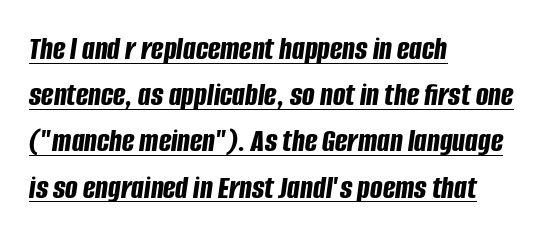
Compared with typical paragraphs, the rows here are spaced about the same. Here the designer chose a conventional face with non-uniform glyph widths. The face used here has a pronounced slope to its letters. Line starts are locked; line ends wander. Its strokes are broad and dark, the hallmark of bold type.
